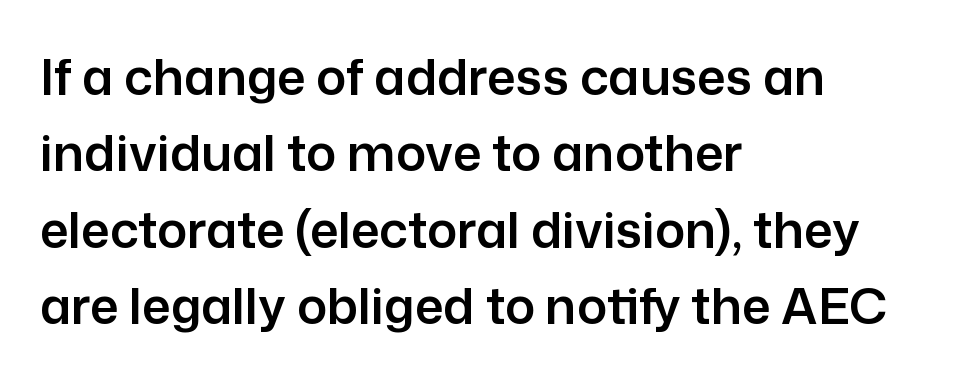
{"serif": "no", "italic": "no", "width": "normal", "stroke_contrast": "low", "x_height": "medium", "monospaced": "no", "underline": "no", "align": "left", "line_spacing": "normal", "line_spacing_ratio": 1.53, "letter_spacing": "normal", "letter_spacing_em": 0.0, "glyph_px": 50}
